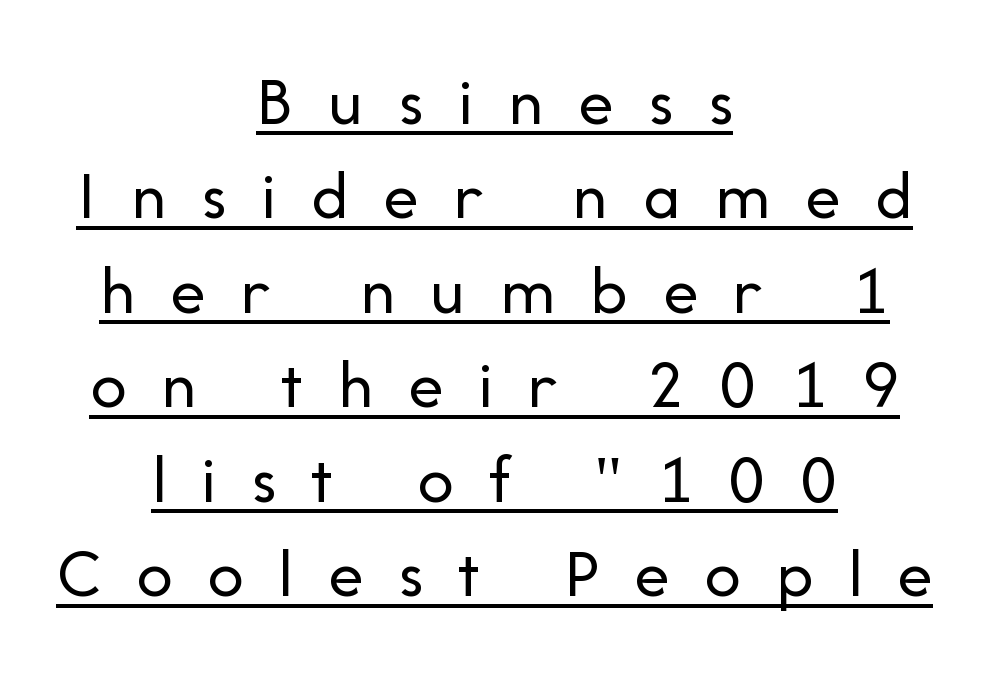
{"serif": "no", "italic": "no", "bold": "no", "weight": "regular", "width": "normal", "stroke_contrast": "low", "x_height": "medium", "monospaced": "no", "underline": "yes", "align": "center", "line_spacing": "normal", "line_spacing_ratio": 1.33, "letter_spacing": "wide", "letter_spacing_em": 0.49, "glyph_px": 71}
